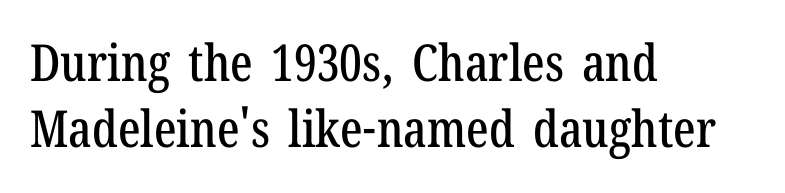
Q: Is the text italic (slanted)? A: No, it is upright.
Q: Is the typeface a serif or a sans-serif typeface? A: Serif.
Q: Is the text underlined? A: No.
Q: How is the paragraph aligned? A: Left-aligned.
Q: Is the spacing between letters normal or unusually wide? A: Normal.
Q: Is the spacing between lines tight, normal or loose? A: Normal.
Q: Width (condensed, normal, or wide)? A: Condensed.
Q: Stroke contrast? A: Low.
Q: x-height? A: Medium.
Q: Monospaced? A: No.
